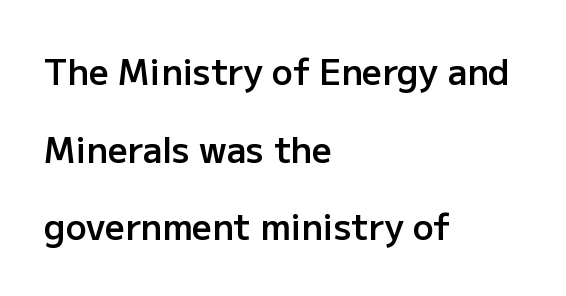
The image shows 35 px semibold sans-serif type, upright; set left-aligned, loose line spacing (2.22x), normal letter spacing, not underlined; low stroke contrast and a medium x-height.
